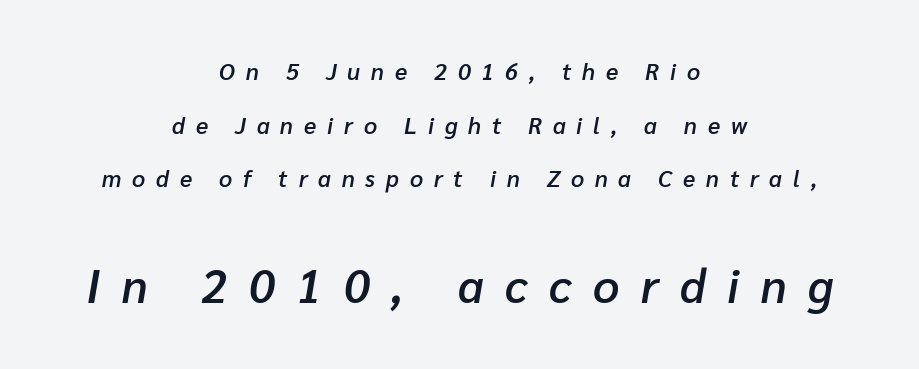
Q: Is the text bold? A: Semi-bold.
Q: Is the text italic (slanted)? A: Yes, it leans right by about 10 degrees.
Q: Is the text underlined? A: No.
Q: How is the paragraph aligned? A: Centered.
Q: Is the spacing between letters normal or unusually wide? A: Unusually wide.
Q: Is the spacing between lines tight, normal or loose? A: Loose.
Q: Which block of text is set in a larger size, the first (top) or the second (bottom)? A: The second (bottom) one.
Q: Width (condensed, normal, or wide)? A: Normal.
Q: Stroke contrast? A: Low.
Q: x-height? A: Medium.
Q: Monospaced? A: No.
